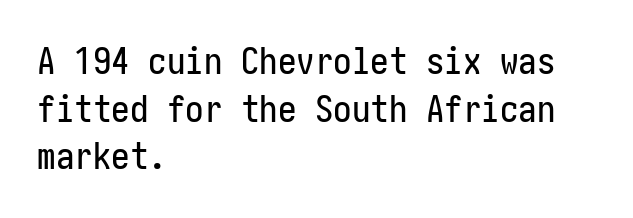
Q: Is the text italic (slanted)? A: No, it is upright.
Q: Is the typeface a serif or a sans-serif typeface? A: Sans-serif.
Q: Is the text underlined? A: No.
Q: How is the paragraph aligned? A: Left-aligned.
Q: Is the spacing between letters normal or unusually wide? A: Normal.
Q: Is the spacing between lines tight, normal or loose? A: Normal.
Q: Width (condensed, normal, or wide)? A: Condensed.
Q: Stroke contrast? A: Low.
Q: x-height? A: Medium.
